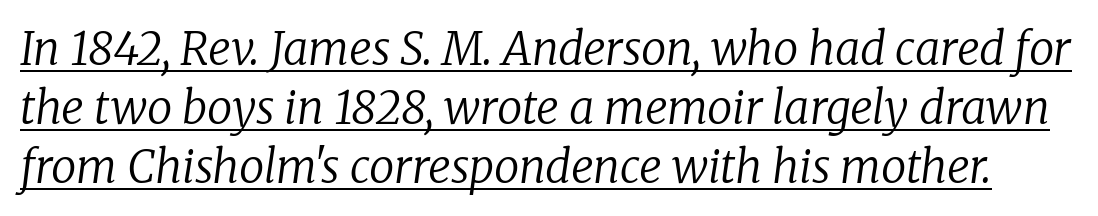
The image shows 45 px regular-weight serif type, italic (leaning right); set normal line spacing (1.31x), normal letter spacing, underlined; low stroke contrast and a medium x-height.
